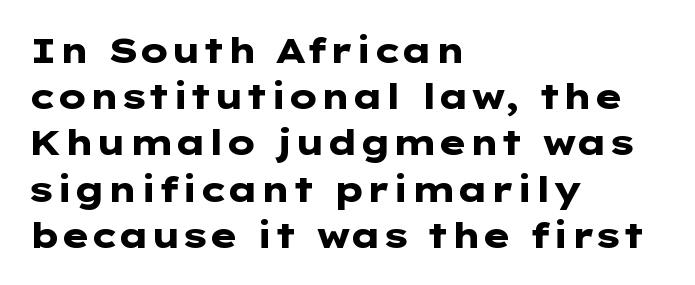
Beneath every word, the page is bare. These lines are composed in type without serifs. This sample uses an upright cut, with every glyph sitting square on the baseline. A student would call this left alignment; a typographer would say flush left, rag right.
